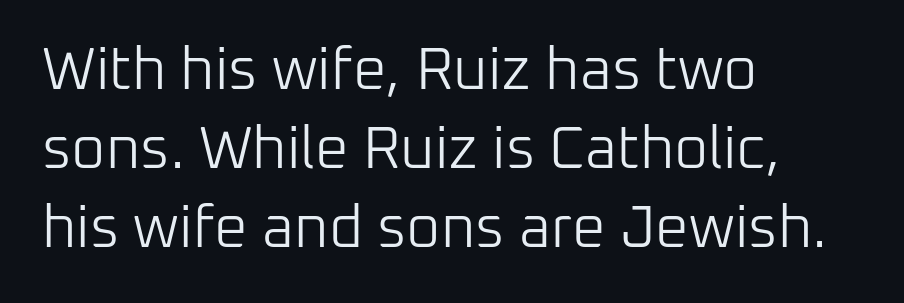
Q: Is the text bold? A: No.
Q: Is the text italic (slanted)? A: No, it is upright.
Q: Is the typeface a serif or a sans-serif typeface? A: Sans-serif.
Q: Is the text underlined? A: No.
Q: How is the paragraph aligned? A: Left-aligned.
Q: Is the spacing between letters normal or unusually wide? A: Normal.
Q: Is the spacing between lines tight, normal or loose? A: Normal.
Q: Width (condensed, normal, or wide)? A: Normal.
Q: Stroke contrast? A: Low.
Q: x-height? A: Medium.
Q: Monospaced? A: No.
